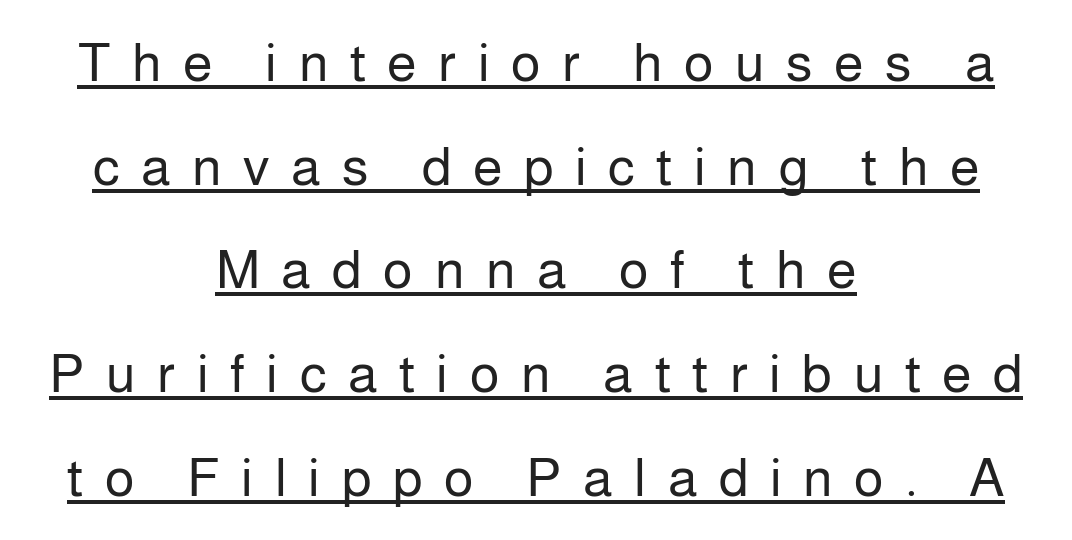
The passage shown is typed in a proportional face where columns would drift. Characters follow at a spacing far wider than the type designer built in. The typeface has the unassuming heft of standard copy or less. In terms of letterform style, serifs are entirely absent. Do the letters lean? They stand straight. Emphasis is given by a line drawn under the lettering.
